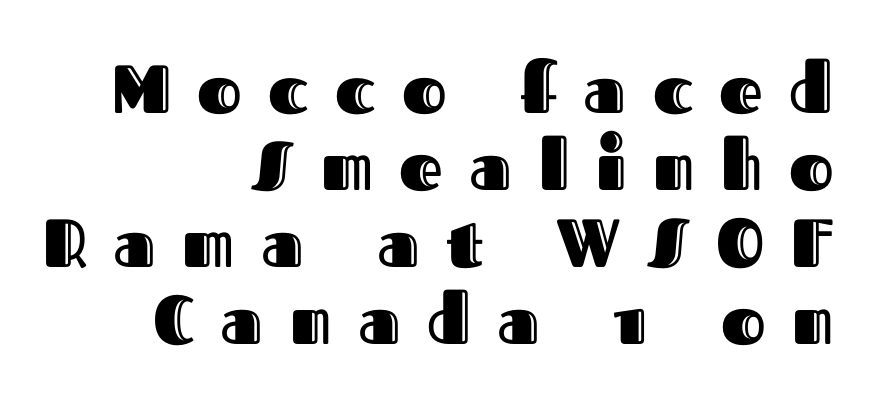
Someone cranked the tracking dial way up on this one. Character widths vary here, with narrow letters taking less room than wide ones. This block would grow much taller if given ordinary leading; it's compressed now. This sample uses an upright cut, with every glyph sitting square on the baseline. Descenders are the only things crossing below the line.
